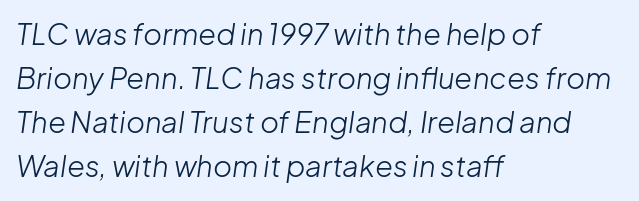
{"italic": "yes", "lean": "right", "slant_degrees": 8, "bold": "no", "weight": "light", "width": "normal", "stroke_contrast": "low", "x_height": "medium", "monospaced": "no", "underline": "no", "align": "left", "line_spacing": "normal", "line_spacing_ratio": 1.52, "letter_spacing": "normal", "letter_spacing_em": 0.0, "glyph_px": 29}
